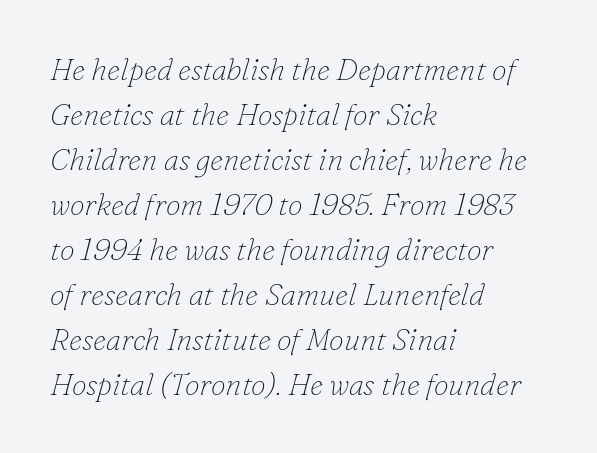
The image shows 30 px thin serif type, italic (leaning right); set left-aligned, normal line spacing (1.5x), normal letter spacing, not underlined; low stroke contrast and a small x-height.
